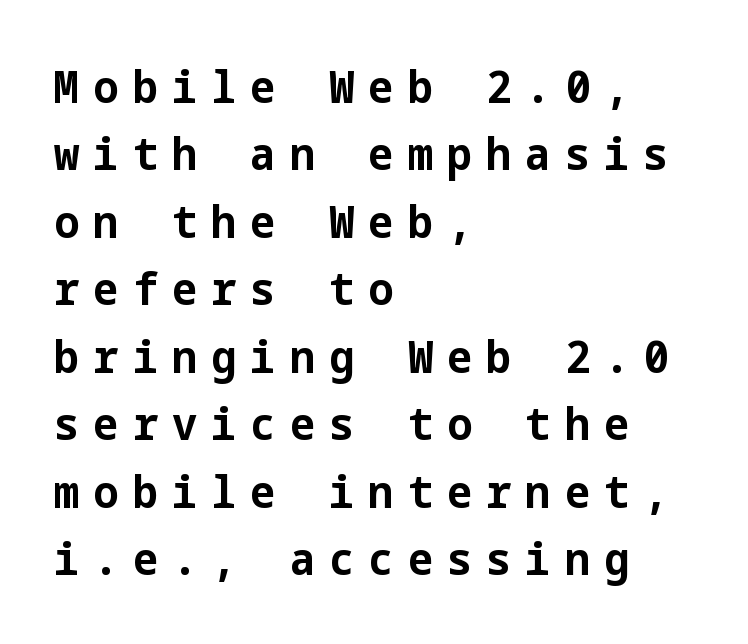
{"serif": "no", "italic": "no", "bold": "yes", "weight": "bold", "width": "normal", "stroke_contrast": "low", "x_height": "medium", "underline": "no", "align": "left", "line_spacing": "normal", "line_spacing_ratio": 1.5, "letter_spacing": "wide", "letter_spacing_em": 0.31, "glyph_px": 45}
